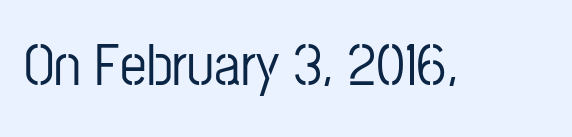
These lines were composed using upright roman letters. Grotesque or geometric, the face here clearly has no serifs. This rendering features lettering with no underline. This sample has the flowing, uneven cadence of proportional lettering. Letter spacing: default.
